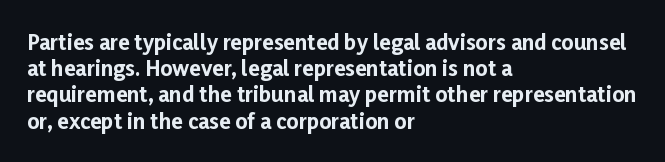
Does the weight exceed regular? Yes, all the way to bold. A typesetter would mark this as roman, not italic. The glyphs are unaccompanied by any horizontal stroke below them. Interline gaps are of average width in this sample. The horizontal fit of the characters is conventional and even.
